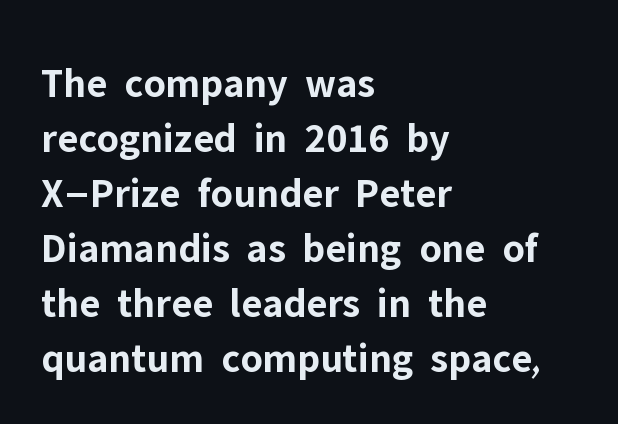
{"serif": "no", "italic": "no", "bold": "yes", "weight": "bold", "width": "normal", "stroke_contrast": "low", "x_height": "medium", "monospaced": "no", "underline": "no", "align": "left", "line_spacing": "normal", "line_spacing_ratio": 1.31, "letter_spacing": "normal", "letter_spacing_em": 0.0, "glyph_px": 42}
